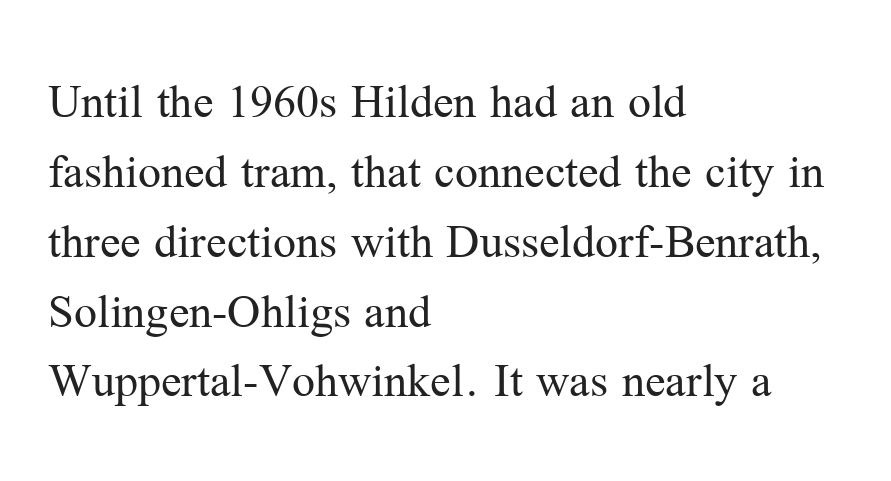
{"serif": "yes", "italic": "no", "bold": "no", "weight": "regular", "width": "normal", "stroke_contrast": "medium", "x_height": "medium", "monospaced": "no", "underline": "no", "align": "left", "line_spacing": "normal", "line_spacing_ratio": 1.37, "letter_spacing": "normal", "letter_spacing_em": 0.0, "glyph_px": 51}
